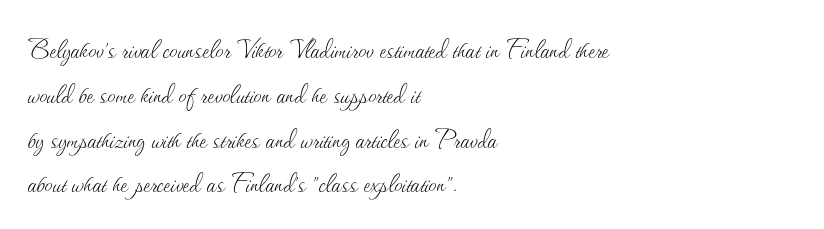
{"bold": "no", "weight": "thin", "width": "normal", "stroke_contrast": "medium", "x_height": "small", "monospaced": "no", "underline": "no", "align": "left", "line_spacing": "normal", "line_spacing_ratio": 1.4, "letter_spacing": "normal", "letter_spacing_em": 0.0, "glyph_px": 32}
